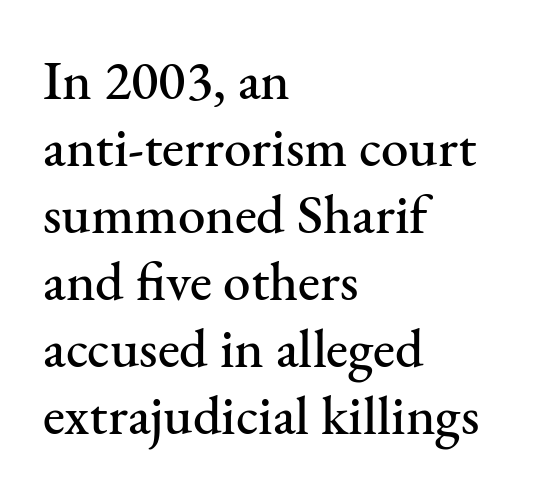
The image shows 55 px serif type, upright; set left-aligned, line spacing 1.22x, normal letter spacing, not underlined; medium stroke contrast and a small x-height.
